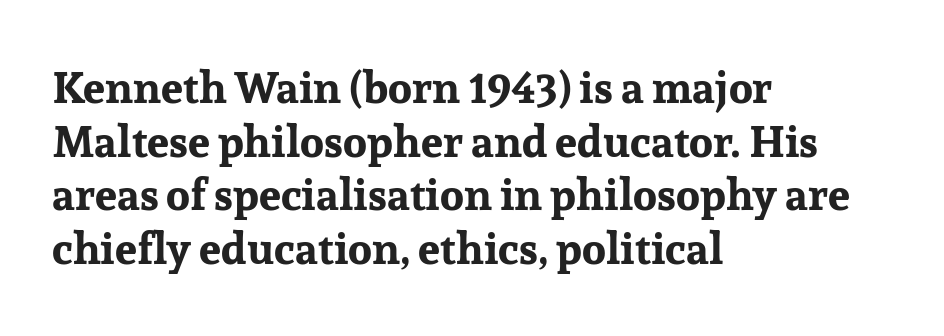
Every character sits straight up, as roman type does. Students, note that the glyphs here touch the page at normal intervals. What kind of face is this? One with serifs. Each letter keeps its own natural width here, so spacing adapts to shape. Heavy, bold letterforms.
